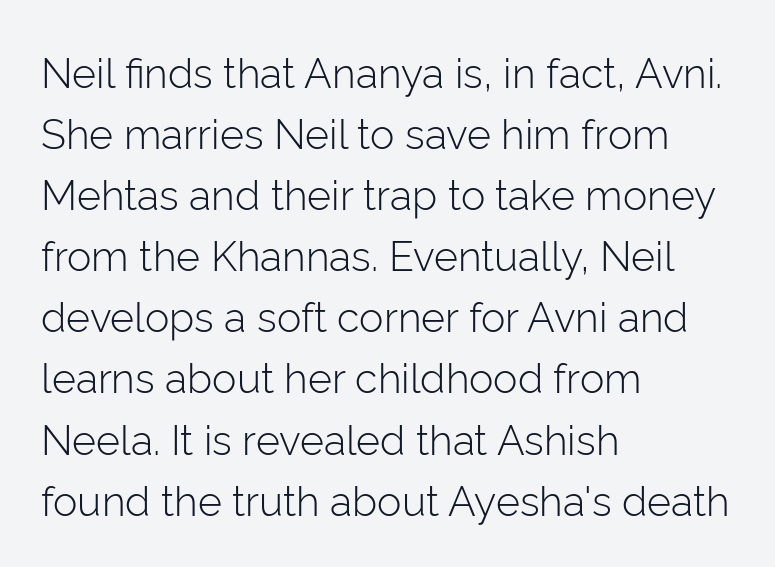
In terms of posture, this sample is upright. The rendering anchors every line to the left-hand side. Characters follow at the spacing the type designer built in. Vertical stems look standard width or narrower in stroke.
